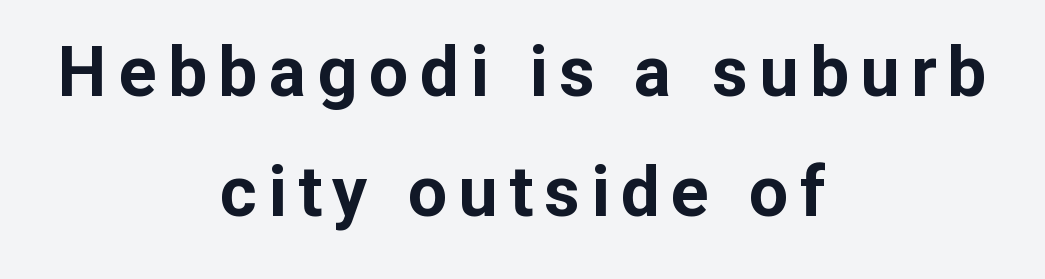
The image shows 70 px bold sans-serif type, upright; set centered, line spacing 1.72x, not underlined; low stroke contrast and a medium x-height.
